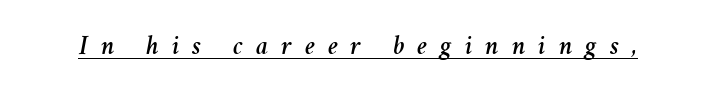
{"italic": "yes", "lean": "right", "slant_degrees": 11, "underline": "yes", "letter_spacing": "wide", "letter_spacing_em": 0.48, "glyph_px": 27}
